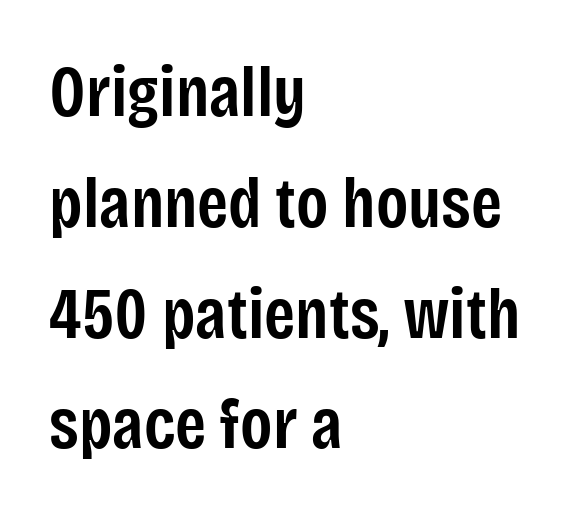
{"serif": "no", "italic": "no", "bold": "semi", "weight": "semibold", "width": "condensed", "stroke_contrast": "low", "x_height": "large", "monospaced": "no", "underline": "no", "align": "left", "line_spacing": "normal", "line_spacing_ratio": 1.56, "letter_spacing": "normal", "letter_spacing_em": 0.0, "glyph_px": 71}
